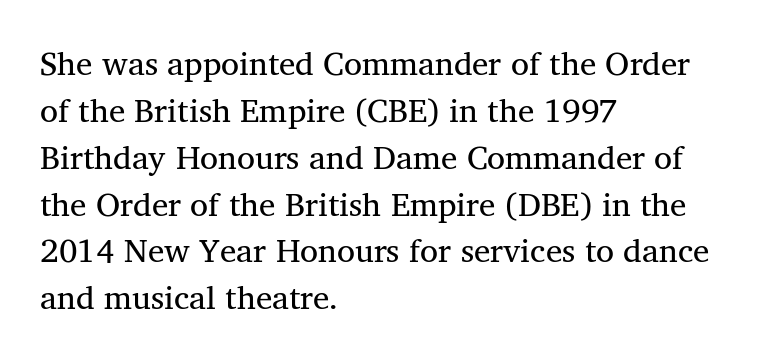
Horizontally, the lines are justified to the leading edge only. Note: serifs present on the glyphs. The face looks like a standard text weight, possibly lighter. Check the space under the baseline: it is left empty. The passage shown has conventional tracking throughout. Each letter keeps its own natural width here, so spacing adapts to shape.
